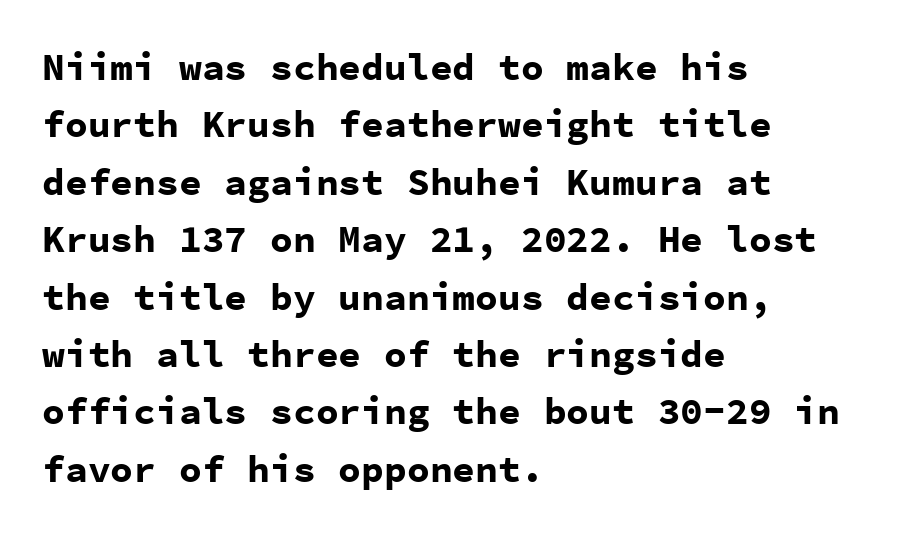
Q: Is the text bold? A: Yes.
Q: Is the text italic (slanted)? A: No, it is upright.
Q: Is the typeface a serif or a sans-serif typeface? A: Sans-serif.
Q: Is the text underlined? A: No.
Q: How is the paragraph aligned? A: Left-aligned.
Q: Is the spacing between letters normal or unusually wide? A: Normal.
Q: Is the spacing between lines tight, normal or loose? A: Normal.
Q: Width (condensed, normal, or wide)? A: Normal.
Q: Stroke contrast? A: Low.
Q: x-height? A: Medium.
Q: Monospaced? A: Yes.
